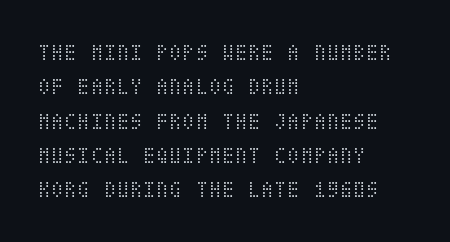
The image shows 24 px text type, upright; set left-aligned, normal line spacing (1.43x), normal letter spacing, not underlined.
